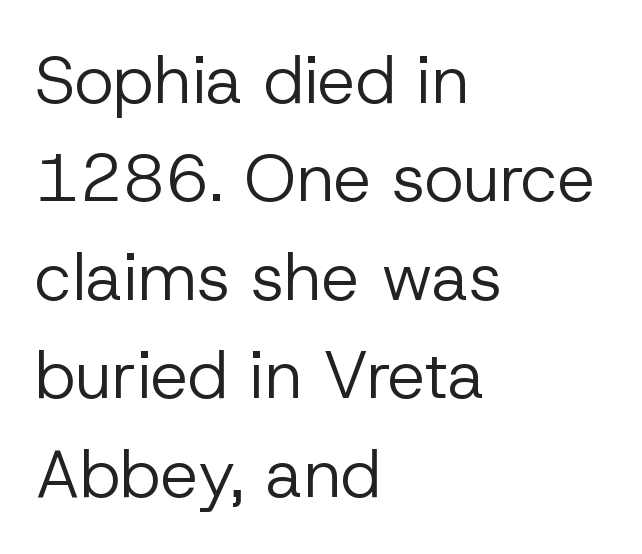
{"serif": "no", "italic": "no", "bold": "no", "weight": "regular", "width": "normal", "stroke_contrast": "low", "x_height": "medium", "monospaced": "no", "underline": "no", "align": "left", "line_spacing": "normal", "line_spacing_ratio": 1.47, "letter_spacing": "normal", "letter_spacing_em": 0.0, "glyph_px": 67}
